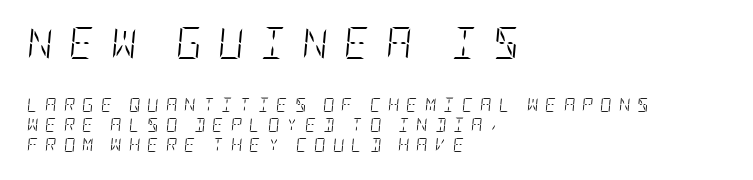
The image shows 32 px light, condensed type, italic (leaning right); set left-aligned, normal line spacing (1.43x), unusually wide letter spacing (+0.5 em), not underlined; the first (top) block is 2.29x larger; low stroke contrast and a large x-height.
